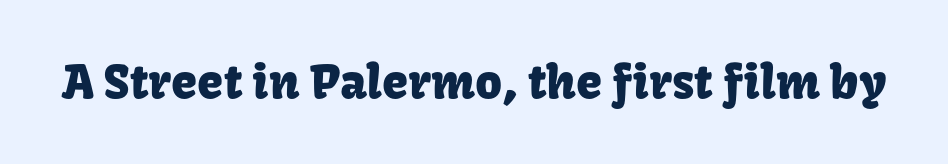
Each letter keeps its own natural width here, so spacing adapts to shape. A typesetter would label this face a sans. Bare-footed words on every line. The passage shown has conventional tracking throughout.
